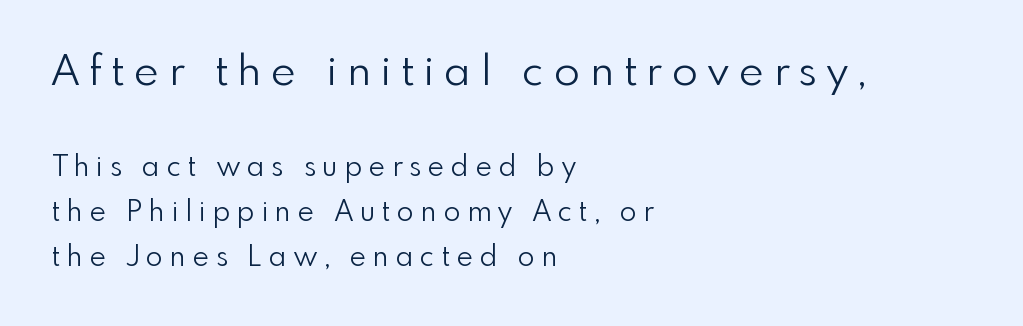
{"serif": "no", "italic": "no", "bold": "no", "weight": "light", "width": "normal", "x_height": "small", "monospaced": "no", "underline": "no", "align": "left", "line_spacing": "normal", "line_spacing_ratio": 1.62, "letter_spacing": "wide", "letter_spacing_em": 0.25, "larger_block": "first", "size_ratio": 1.5, "glyph_px": 42}
